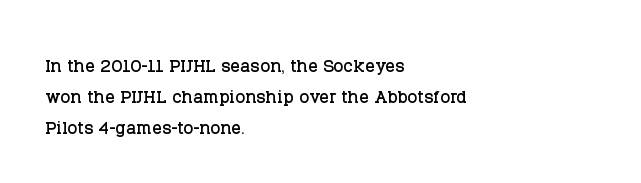
Does the copy run flush right? No — it runs flush left. The font's upright variant was chosen for this text. Descender tails drop into unmarked territory. Reading down the column, the eye jumps a familiar distance to each next line.
